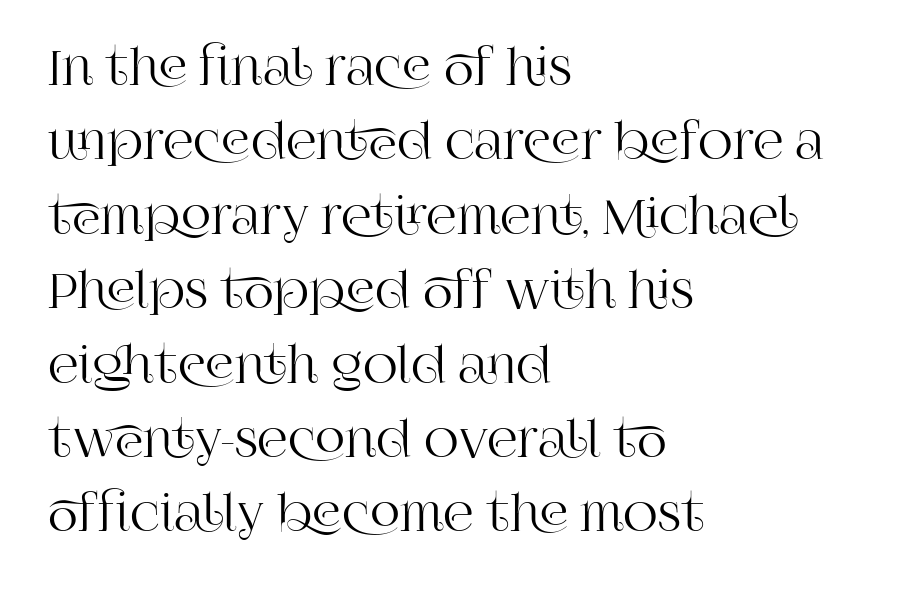
The glyphs in this specimen are seriffed. Bare-footed words on every line. Looks like regular typesetting: each glyph gets only the width it needs. You can tell it's not italic because the verticals are truly vertical. Every row of glyphs begins at an identical x-position on the left. Characters follow at the spacing the type designer built in.
